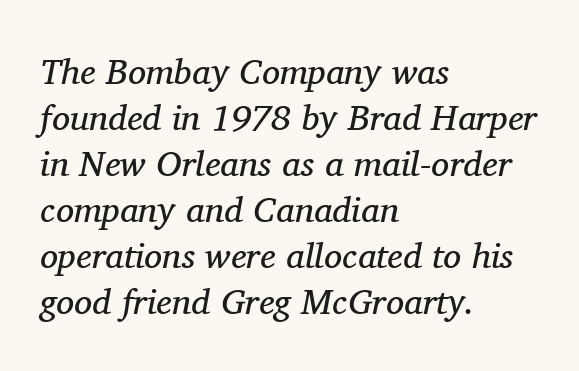
The image shows 36 px regular-weight serif type, italic (leaning right); set left-aligned, normal line spacing (1.28x), normal letter spacing, not underlined; medium stroke contrast and a medium x-height.
